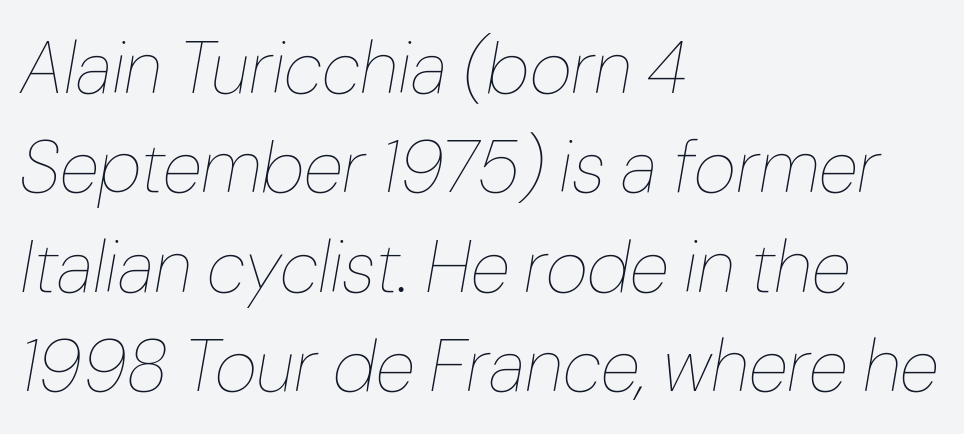
Q: Is the text bold? A: No.
Q: Is the text italic (slanted)? A: Yes, it leans right by about 10 degrees.
Q: Is the text underlined? A: No.
Q: How is the paragraph aligned? A: Left-aligned.
Q: Is the spacing between letters normal or unusually wide? A: Normal.
Q: Is the spacing between lines tight, normal or loose? A: Normal.
Q: Width (condensed, normal, or wide)? A: Normal.
Q: Stroke contrast? A: Low.
Q: x-height? A: Medium.
Q: Monospaced? A: No.
